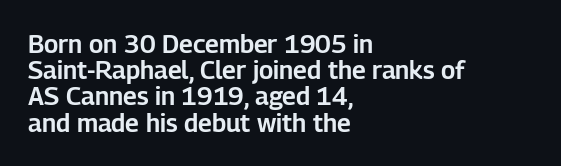
The image shows 25 px text type, upright; set left-aligned, tight line spacing (1.05x), normal letter spacing, not underlined.
